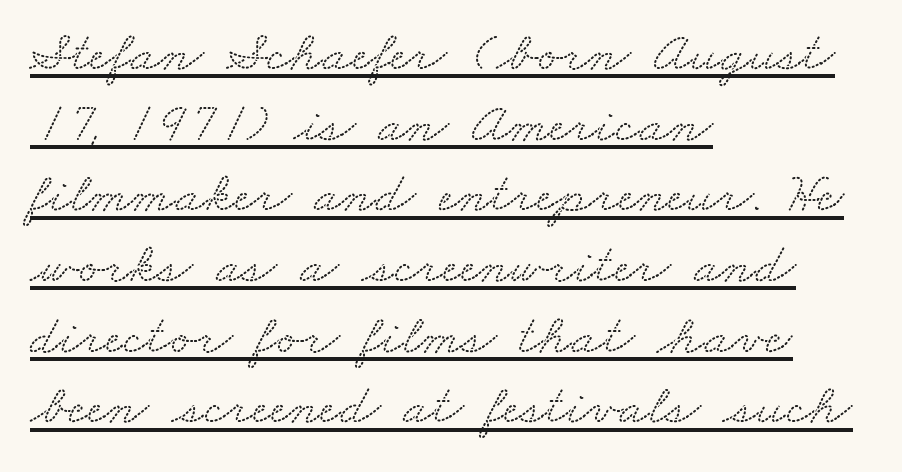
Compared with typical body copy, the letter spacing here is the same. A typographer would call this underscored text. Think of a printed novel: that variable character pitch is what you see here.
